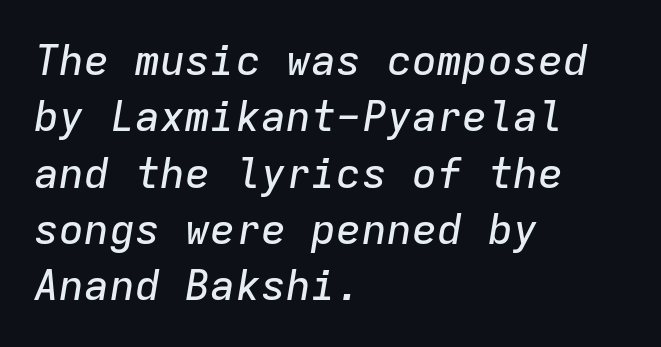
The image shows 42 px text type, italic (leaning right), monospaced; set left-aligned, normal line spacing (1.34x), normal letter spacing, not underlined; low stroke contrast and a medium x-height.
